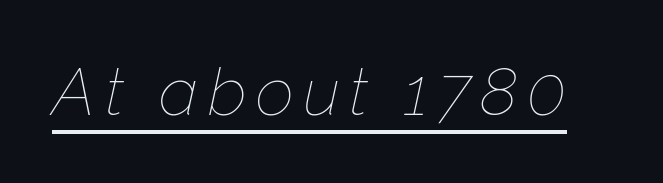
Q: Is the text bold? A: No.
Q: Is the text italic (slanted)? A: Yes, it leans right by about 12 degrees.
Q: Is the text underlined? A: Yes.
Q: Width (condensed, normal, or wide)? A: Normal.
Q: Stroke contrast? A: Low.
Q: x-height? A: Medium.
Q: Monospaced? A: No.
